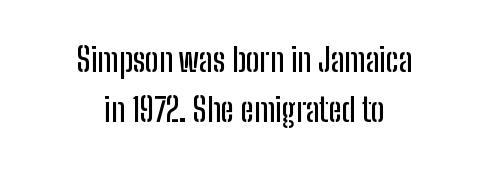
Q: Is the text italic (slanted)? A: No, it is upright.
Q: Is the typeface a serif or a sans-serif typeface? A: Sans-serif.
Q: Is the text underlined? A: No.
Q: How is the paragraph aligned? A: Centered.
Q: Is the spacing between letters normal or unusually wide? A: Normal.
Q: Is the spacing between lines tight, normal or loose? A: Normal.
Q: Width (condensed, normal, or wide)? A: Condensed.
Q: Stroke contrast? A: Low.
Q: x-height? A: Medium.
Q: Monospaced? A: No.
